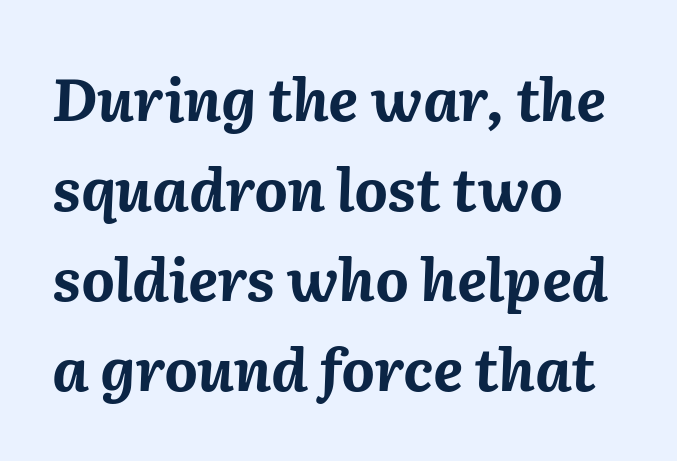
Q: Is the text bold? A: Yes.
Q: Is the text italic (slanted)? A: Yes, it leans right by about 2 degrees.
Q: Is the text underlined? A: No.
Q: How is the paragraph aligned? A: Left-aligned.
Q: Is the spacing between letters normal or unusually wide? A: Normal.
Q: Is the spacing between lines tight, normal or loose? A: Normal.
Q: Width (condensed, normal, or wide)? A: Normal.
Q: Stroke contrast? A: Medium.
Q: x-height? A: Medium.
Q: Monospaced? A: No.
